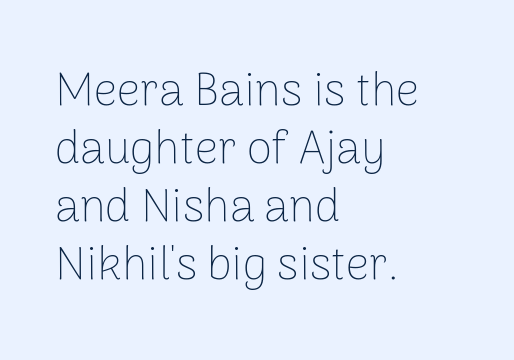
The image shows 46 px thin sans-serif type, upright; set left-aligned, normal line spacing (1.26x), normal letter spacing, not underlined; low stroke contrast and a medium x-height.
